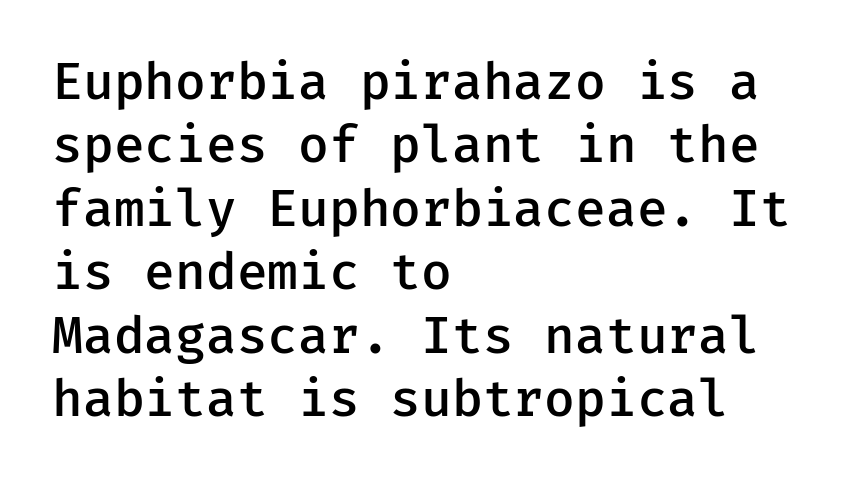
The image shows 50 px semibold sans-serif type, upright; set left-aligned, normal line spacing (1.27x), normal letter spacing, not underlined; low stroke contrast and a medium x-height.
